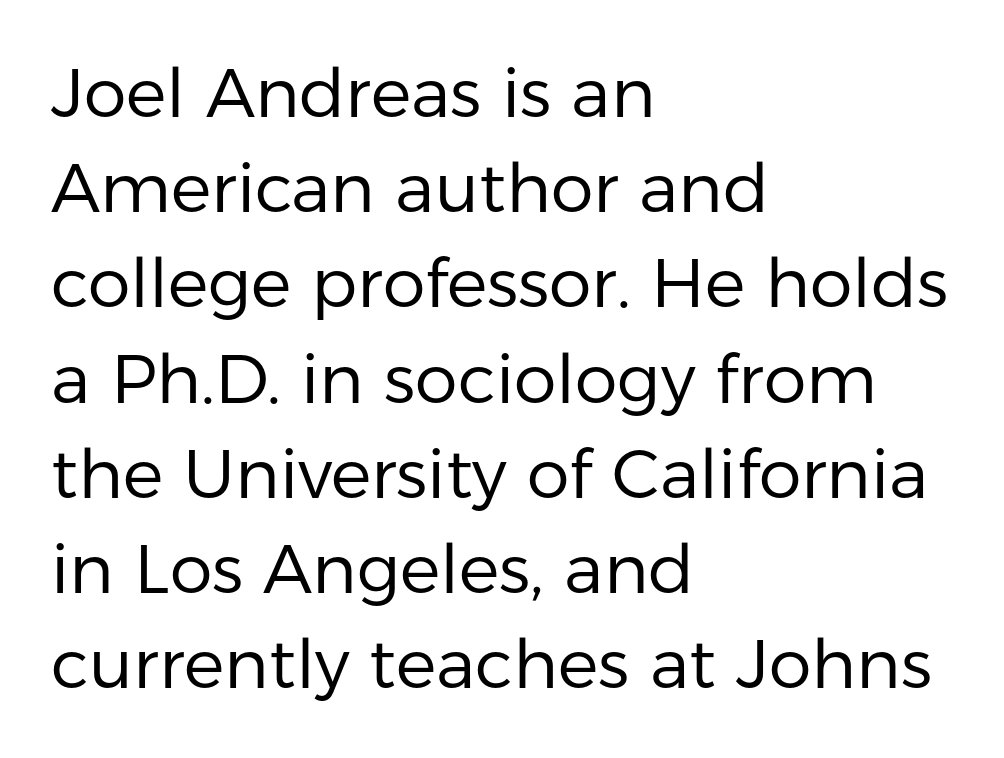
How are the letters spaced? Ordinarily, with no added tracking. The typesetting does not lean heavy: it is not bold. Horizontal alignment here is leftward, the default for most running prose. The designer left line spacing at the default.
